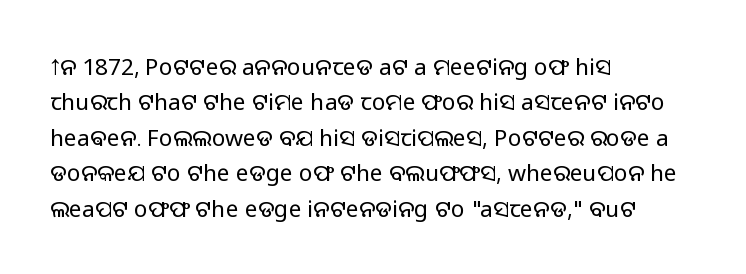
The face looks like a standard text weight, possibly lighter. Vertical strokes here are truly vertical. These lines keep a tight, regular rhythm from letter to letter. Leading matches the norm, producing a regular column. Left-aligned paragraph, ragged on the right. The space directly below the letters is spotless.
